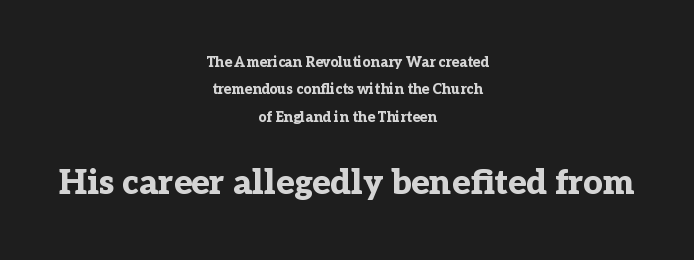
Q: Is the text bold? A: Yes.
Q: Is the text italic (slanted)? A: No, it is upright.
Q: Is the typeface a serif or a sans-serif typeface? A: Serif.
Q: Is the text underlined? A: No.
Q: How is the paragraph aligned? A: Centered.
Q: Is the spacing between letters normal or unusually wide? A: Normal.
Q: Is the spacing between lines tight, normal or loose? A: Loose.
Q: Which block of text is set in a larger size, the first (top) or the second (bottom)? A: The second (bottom) one.
Q: Width (condensed, normal, or wide)? A: Normal.
Q: Stroke contrast? A: Low.
Q: x-height? A: Medium.
Q: Monospaced? A: No.
